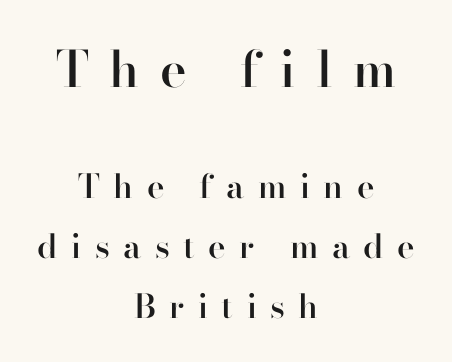
{"serif": "yes", "italic": "no", "bold": "semi", "weight": "semibold", "width": "normal", "stroke_contrast": "high", "x_height": "small", "monospaced": "no", "underline": "no", "align": "center", "line_spacing_ratio": 1.81, "letter_spacing": "wide", "letter_spacing_em": 0.41, "larger_block": "first", "size_ratio": 1.52, "glyph_px": 50}
